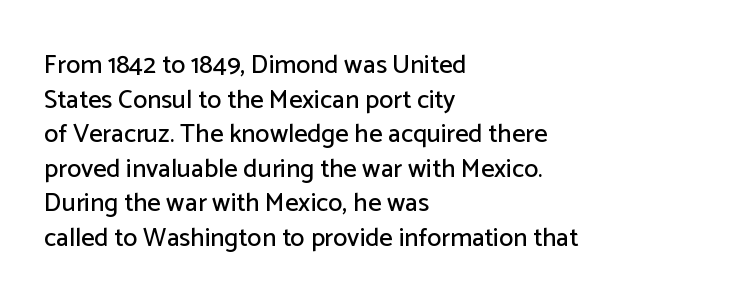
Q: Is the text italic (slanted)? A: No, it is upright.
Q: Is the text underlined? A: No.
Q: How is the paragraph aligned? A: Left-aligned.
Q: Is the spacing between letters normal or unusually wide? A: Normal.
Q: Is the spacing between lines tight, normal or loose? A: Normal.
